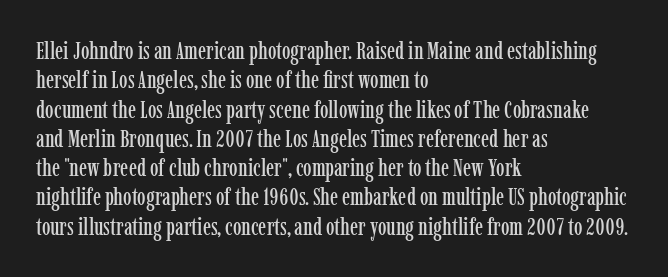
The image shows 24 px text type, upright; set left-aligned, line spacing 1.22x, normal letter spacing, not underlined.
